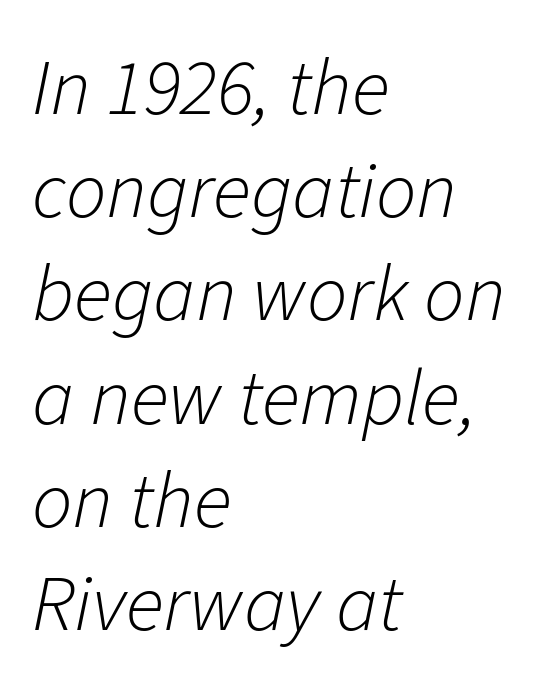
{"italic": "yes", "lean": "right", "slant_degrees": 11, "bold": "no", "weight": "light", "width": "normal", "stroke_contrast": "low", "x_height": "medium", "monospaced": "no", "underline": "no", "align": "left", "line_spacing": "normal", "line_spacing_ratio": 1.29, "letter_spacing": "normal", "letter_spacing_em": 0.0, "glyph_px": 80}
